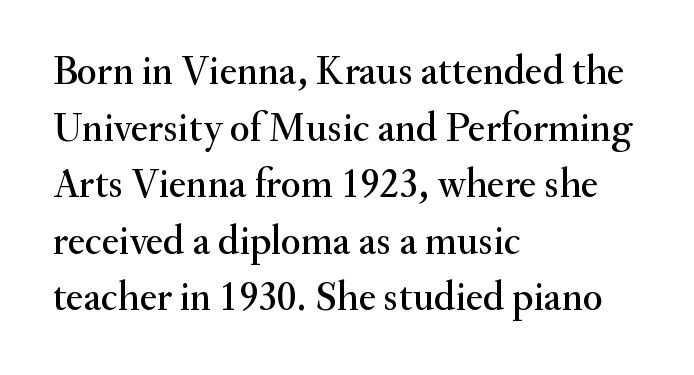
Q: Is the text italic (slanted)? A: No, it is upright.
Q: Is the typeface a serif or a sans-serif typeface? A: Serif.
Q: Is the text underlined? A: No.
Q: How is the paragraph aligned? A: Left-aligned.
Q: Is the spacing between letters normal or unusually wide? A: Normal.
Q: Is the spacing between lines tight, normal or loose? A: Normal.
Q: Width (condensed, normal, or wide)? A: Normal.
Q: Stroke contrast? A: Medium.
Q: x-height? A: Small.
Q: Monospaced? A: No.
